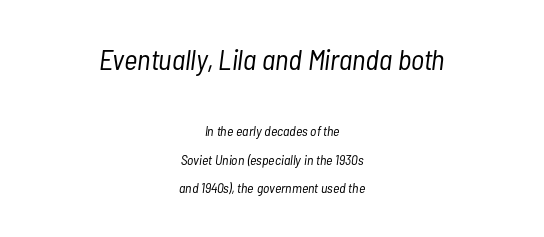
The typography opts for an oblique posture over an upright one. Interline gaps are noticeably wide in this sample. Quick note: underline off. Does extra space separate the letters? No, they use regular spacing. Letters have the restrained weight of plain body copy at most.
